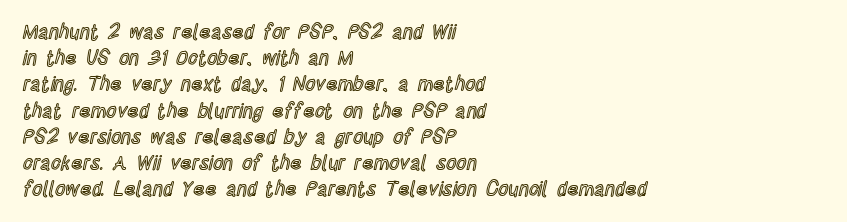
Q: Is the text italic (slanted)? A: Yes.
Q: Is the text underlined? A: No.
Q: How is the paragraph aligned? A: Left-aligned.
Q: Is the spacing between letters normal or unusually wide? A: Normal.
Q: Is the spacing between lines tight, normal or loose? A: Normal.
